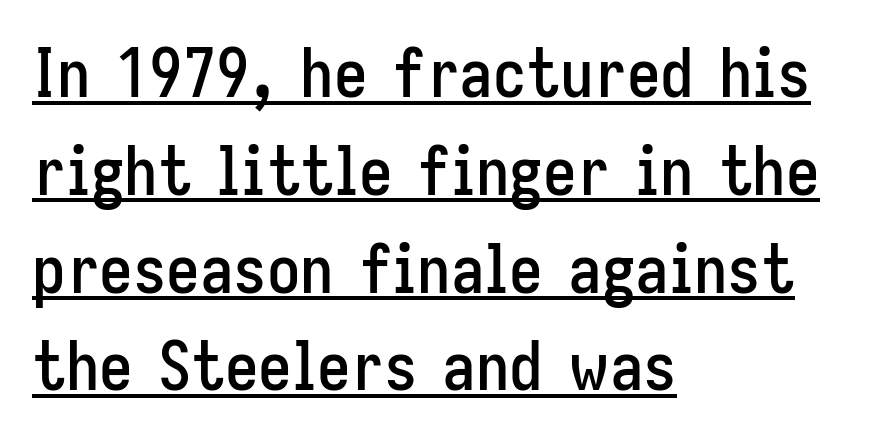
The image shows 67 px condensed sans-serif type, upright; set left-aligned, normal line spacing (1.46x), normal letter spacing, underlined; low stroke contrast and a medium x-height.
